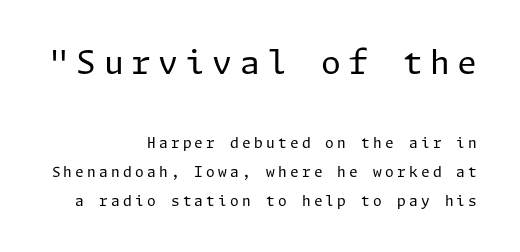
The image shows 32 px regular-weight sans-serif type, upright; set right-aligned, loose line spacing (2.05x), unusually wide letter spacing (+0.23 em), not underlined; the first (top) block is 2.29x larger; low stroke contrast and a medium x-height.
